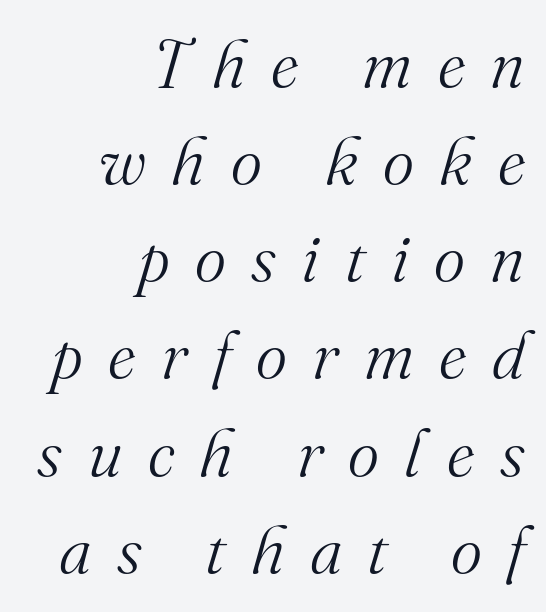
The image shows 67 px light serif type, italic (leaning right); set right-aligned, normal line spacing (1.45x), unusually wide letter spacing (+0.38 em), not underlined; medium stroke contrast and a small x-height.
